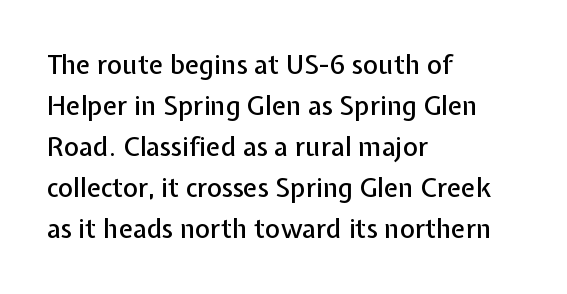
Descenders hang freely into open space. The font's upright variant was chosen for this text. Alignment: flush left. Leading: standard. The letterforms sit shoulder to shoulder at normal distance.
